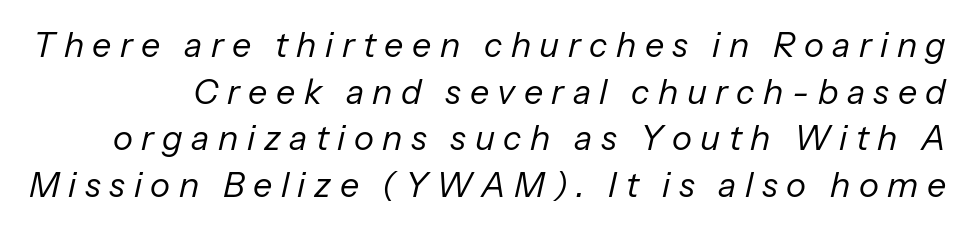
{"italic": "yes", "lean": "right", "slant_degrees": 13, "bold": "no", "weight": "regular", "width": "normal", "stroke_contrast": "low", "x_height": "medium", "monospaced": "no", "underline": "no", "line_spacing": "normal", "line_spacing_ratio": 1.37, "letter_spacing": "wide", "letter_spacing_em": 0.25, "glyph_px": 34}
